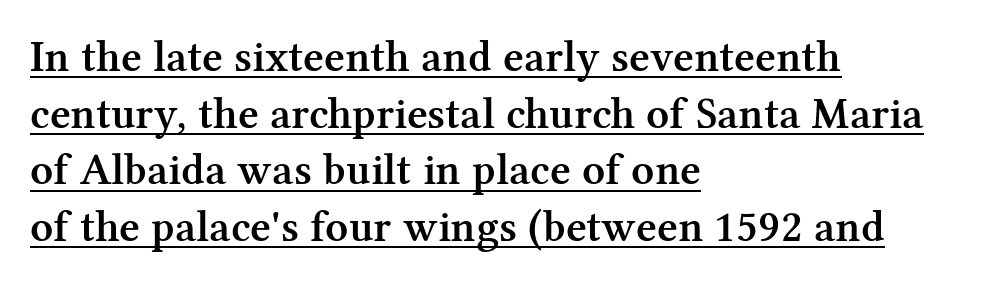
{"serif": "yes", "italic": "no", "bold": "semi", "weight": "semibold", "width": "normal", "stroke_contrast": "medium", "x_height": "medium", "monospaced": "no", "underline": "yes", "align": "left", "line_spacing": "normal", "line_spacing_ratio": 1.26, "letter_spacing": "normal", "letter_spacing_em": 0.0, "glyph_px": 45}
